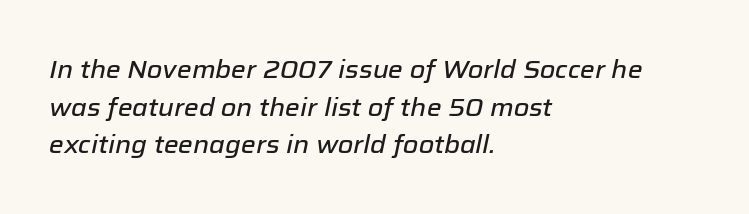
The image shows 25 px text type, italic (leaning right); set left-aligned, normal line spacing (1.51x), normal letter spacing, not underlined.
